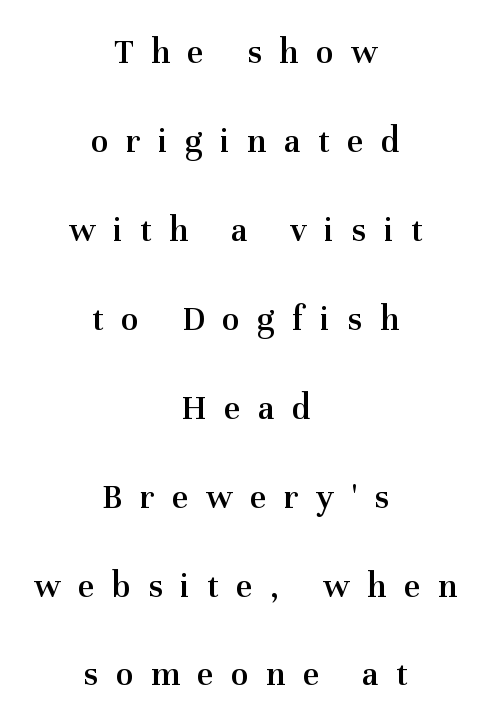
Letter spacing: wide. Neither beginnings nor endings align; midpoints do. A clean baseline with only descenders dipping below it. Stems and bowls a touch heavier than normal — semibold.
